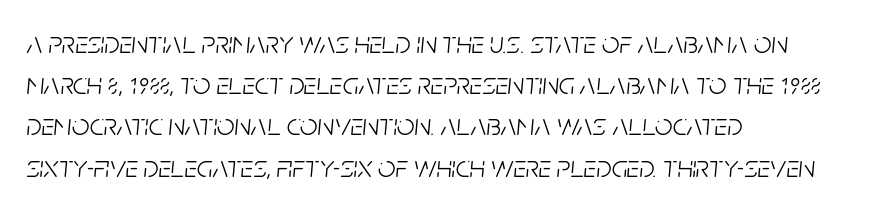
Q: Is the text bold? A: No.
Q: Is the text italic (slanted)? A: Yes, it leans right by about 5 degrees.
Q: Is the text underlined? A: No.
Q: How is the paragraph aligned? A: Left-aligned.
Q: Is the spacing between letters normal or unusually wide? A: Normal.
Q: Is the spacing between lines tight, normal or loose? A: Normal.
Q: Width (condensed, normal, or wide)? A: Condensed.
Q: Stroke contrast? A: Low.
Q: x-height? A: Large.
Q: Monospaced? A: No.
